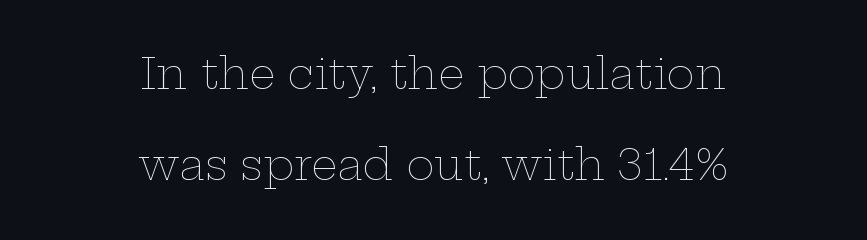
{"italic": "no", "bold": "no", "weight": "thin", "width": "wide", "stroke_contrast": "low", "x_height": "medium", "monospaced": "no", "underline": "no", "align": "center", "line_spacing": "loose", "line_spacing_ratio": 2.17, "letter_spacing": "normal", "letter_spacing_em": 0.0, "glyph_px": 42}
